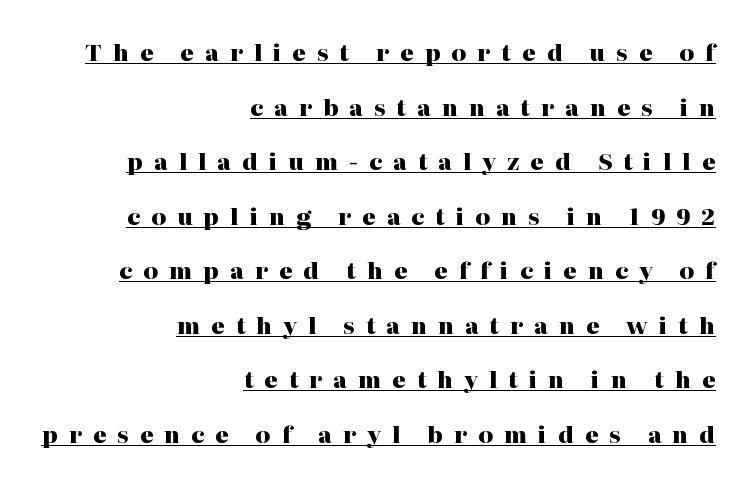
Q: Is the text bold? A: Yes.
Q: Is the text italic (slanted)? A: No, it is upright.
Q: Is the text underlined? A: Yes.
Q: How is the paragraph aligned? A: Right-aligned.
Q: Is the spacing between letters normal or unusually wide? A: Unusually wide.
Q: Is the spacing between lines tight, normal or loose? A: Loose.
